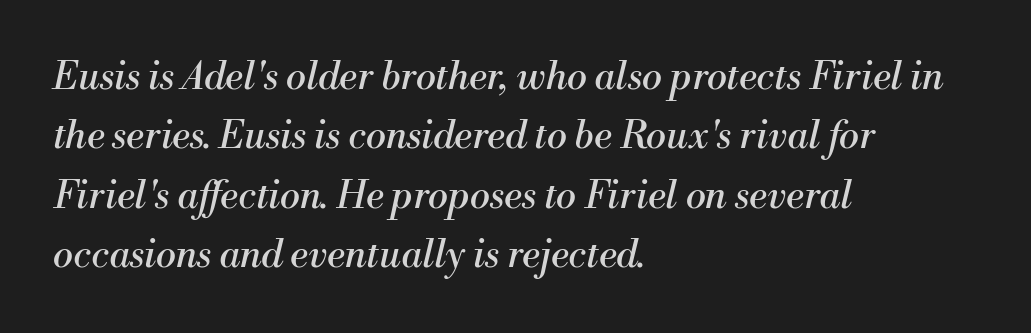
Reading down the block, your eye returns to a fixed left position each line. Little horizontal feet cap the strokes, marking this as serif type. Compared with typical paragraphs, the rows here are spaced about the same. Check the space under the baseline: it is left empty. Nothing unusual about the tracking: characters are spaced as the font intends. The cut favours lightness, reaching ordinary text weight at its darkest.
